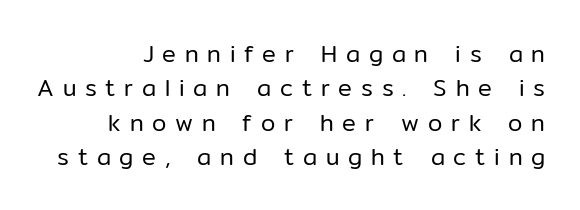
{"italic": "no", "bold": "no", "underline": "no", "align": "right", "line_spacing": "normal", "line_spacing_ratio": 1.49, "letter_spacing": "wide", "letter_spacing_em": 0.38, "glyph_px": 23}
